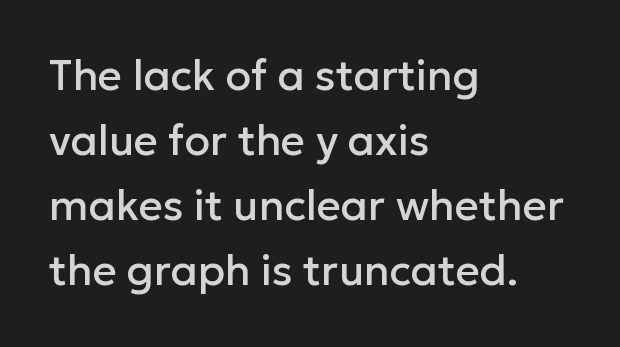
What stands out about the letter spacing? Nothing — it is the standard amount. Compared with typical paragraphs, the rows here are spaced about the same. A roman cut, with each character standing at attention. Look at the bottom of the vertical strokes: they stop flat, with no serifs.
